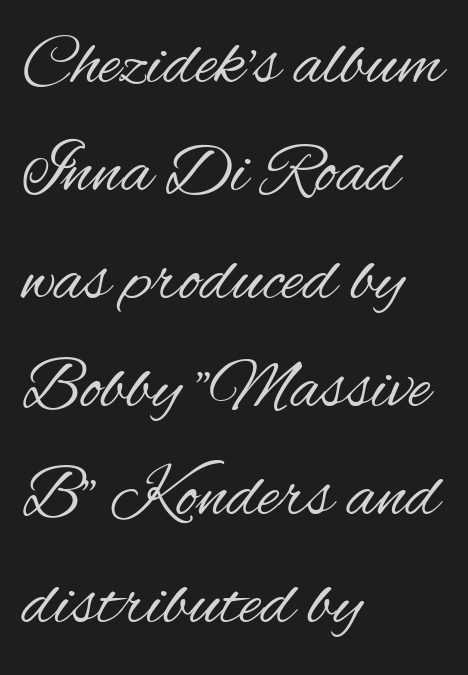
The image shows 72 px regular-weight, condensed sans-serif type; set left-aligned, normal line spacing (1.5x), normal letter spacing, not underlined; medium stroke contrast and a small x-height.
